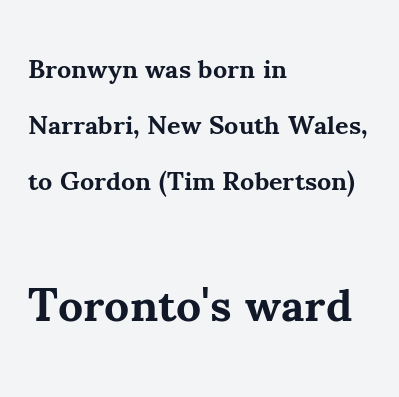
This is the regular roman posture of the typeface. Widely set lines give the paragraph a tall, airy silhouette. A clean baseline with only descenders dipping below it. Casual observation: everything's shoved over to the left. The emphasis by scale lands on block number two, below.
